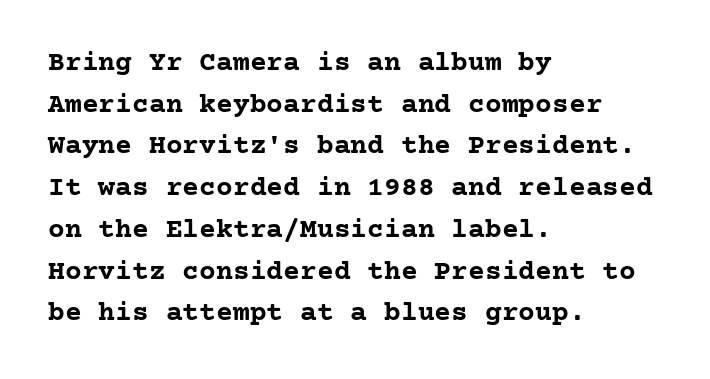
{"serif": "yes", "italic": "no", "bold": "yes", "weight": "semibold", "width": "normal", "stroke_contrast": "low", "x_height": "medium", "underline": "no", "align": "left", "line_spacing": "normal", "line_spacing_ratio": 1.49, "letter_spacing": "normal", "letter_spacing_em": 0.0, "glyph_px": 28}
